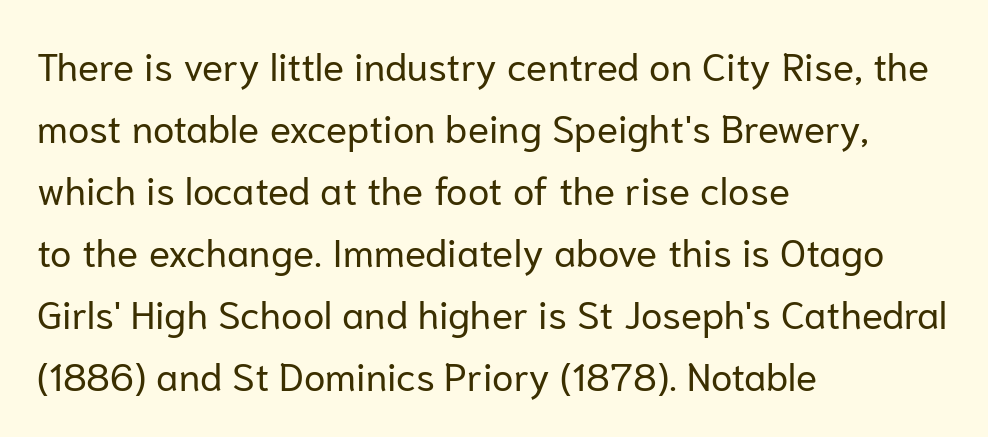
The face used here is a sans, in the tradition of grotesques and geometrics. If you measured baseline to baseline, you'd find a middling distance. Is the letter spacing exaggerated? No — it looks like the ordinary default. The font's upright variant was chosen for this text. Teacher's note: observe the even left margin — that is flush-left alignment. Weight: regular or lighter.
